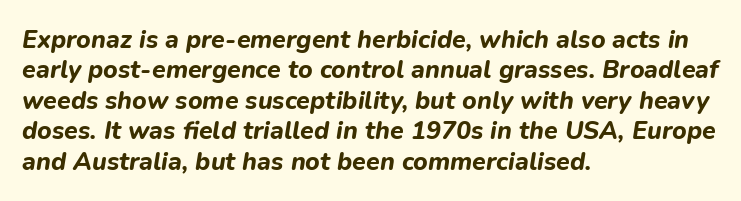
The image shows 25 px bold type, italic (leaning right); set left-aligned, line spacing 1.22x, normal letter spacing, not underlined.
